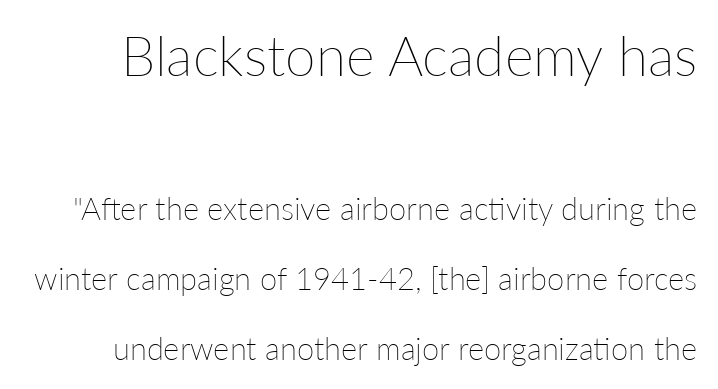
{"italic": "no", "bold": "no", "weight": "thin", "width": "normal", "stroke_contrast": "low", "x_height": "medium", "monospaced": "no", "underline": "no", "line_spacing": "loose", "line_spacing_ratio": 2.26, "letter_spacing": "normal", "letter_spacing_em": 0.0, "larger_block": "first", "size_ratio": 1.77, "glyph_px": 55}
